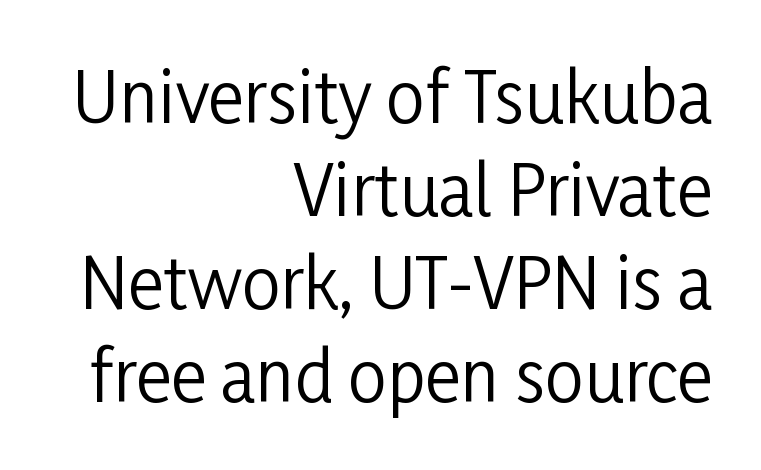
{"serif": "no", "italic": "no", "bold": "no", "weight": "regular", "width": "condensed", "stroke_contrast": "low", "x_height": "medium", "monospaced": "no", "underline": "no", "align": "right", "line_spacing": "normal", "line_spacing_ratio": 1.35, "letter_spacing": "normal", "letter_spacing_em": 0.0, "glyph_px": 69}
